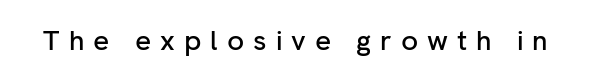
The image shows 28 px sans-serif type, upright; set unusually wide letter spacing (+0.32 em), not underlined; low stroke contrast and a medium x-height.
